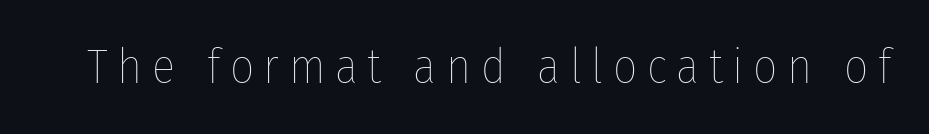
Q: Is the text bold? A: No.
Q: Is the text italic (slanted)? A: No, it is upright.
Q: Is the text underlined? A: No.
Q: Is the spacing between letters normal or unusually wide? A: Unusually wide.
Q: Width (condensed, normal, or wide)? A: Condensed.
Q: Stroke contrast? A: Low.
Q: x-height? A: Medium.
Q: Monospaced? A: No.
